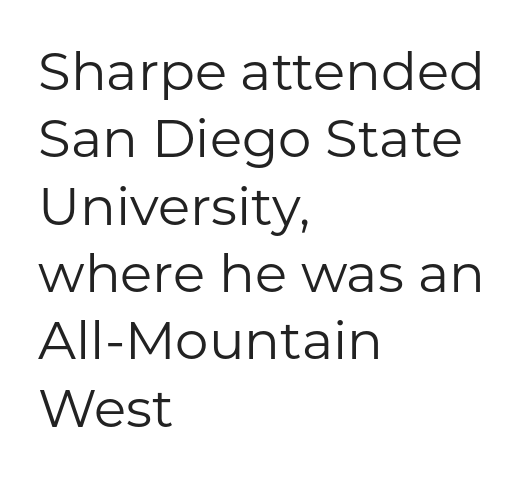
The image shows 53 px regular-weight sans-serif type, upright; set left-aligned, normal line spacing (1.27x), normal letter spacing, not underlined; low stroke contrast and a medium x-height.
